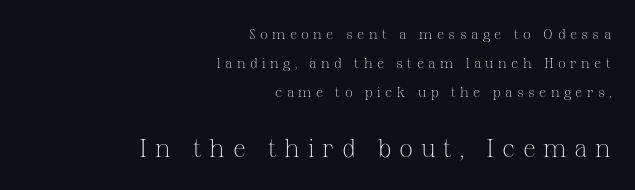
{"italic": "no", "bold": "no", "underline": "no", "align": "right", "line_spacing": "loose", "line_spacing_ratio": 2.06, "letter_spacing": "wide", "letter_spacing_em": 0.31, "larger_block": "second", "size_ratio": 1.79, "glyph_px": 25}
